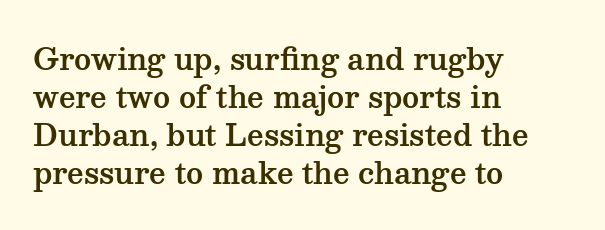
{"serif": "yes", "italic": "no", "width": "wide", "stroke_contrast": "medium", "x_height": "medium", "monospaced": "no", "underline": "no", "align": "left", "line_spacing": "normal", "line_spacing_ratio": 1.31, "letter_spacing": "normal", "letter_spacing_em": 0.0, "glyph_px": 29}
